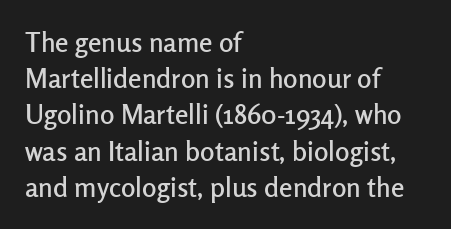
A normal amount of white space separates one row of letters from the next. Rendered with straight, roman letterforms. Rule under the text: the space is simply empty. Glyph-to-glyph distance matches everyday printed text. Horizontal alignment here is leftward, the default for most running prose.
